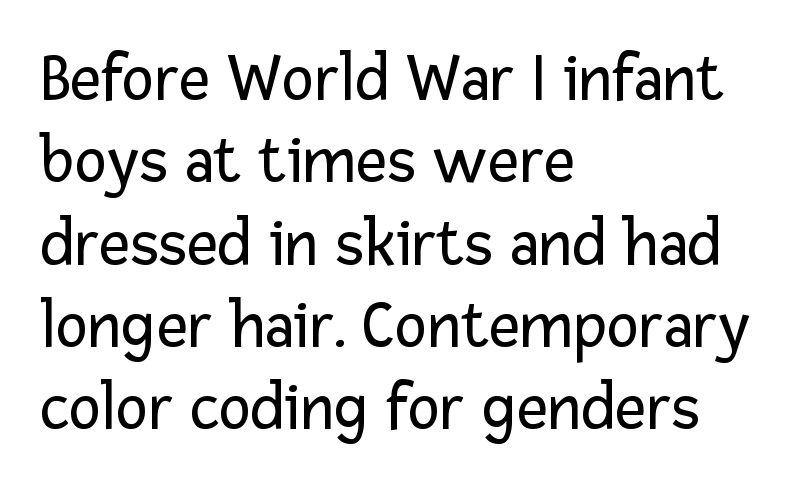
Q: Is the text bold? A: No.
Q: Is the text italic (slanted)? A: No, it is upright.
Q: Is the typeface a serif or a sans-serif typeface? A: Sans-serif.
Q: Is the text underlined? A: No.
Q: How is the paragraph aligned? A: Left-aligned.
Q: Is the spacing between letters normal or unusually wide? A: Normal.
Q: Width (condensed, normal, or wide)? A: Normal.
Q: Stroke contrast? A: Low.
Q: x-height? A: Medium.
Q: Monospaced? A: No.
